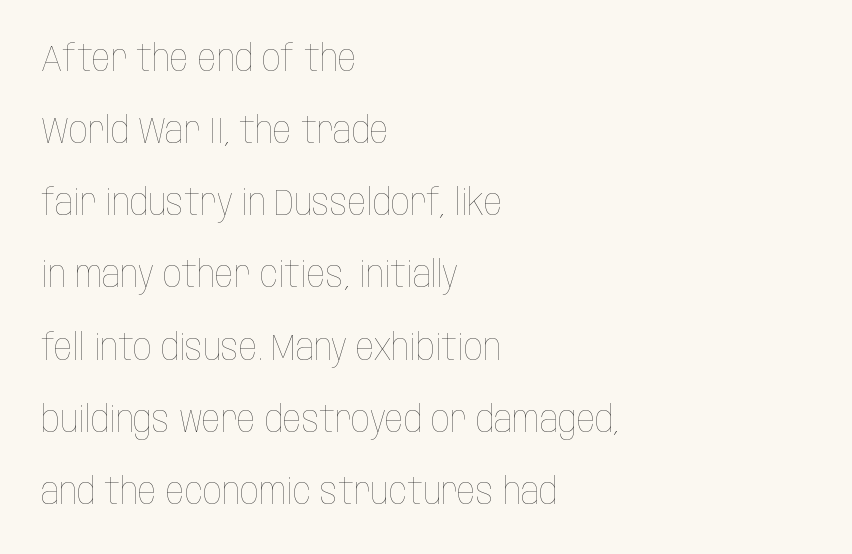
Q: Is the text bold? A: No.
Q: Is the text italic (slanted)? A: No, it is upright.
Q: Is the text underlined? A: No.
Q: How is the paragraph aligned? A: Left-aligned.
Q: Is the spacing between letters normal or unusually wide? A: Normal.
Q: Is the spacing between lines tight, normal or loose? A: Loose.
Q: Width (condensed, normal, or wide)? A: Condensed.
Q: Stroke contrast? A: Low.
Q: x-height? A: Large.
Q: Monospaced? A: No.
